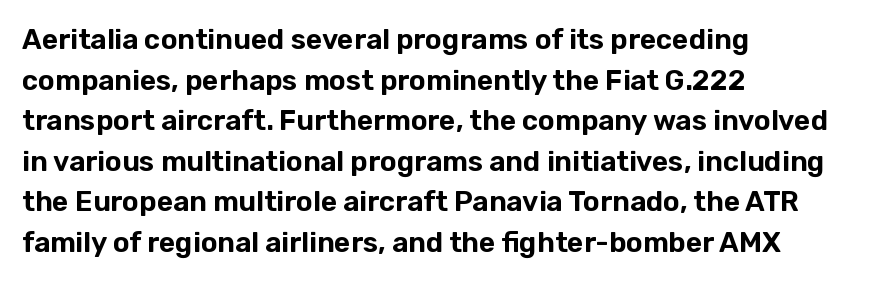
The rendering uses natural spacing where letterforms have individual widths. These lines were composed using upright roman letters. Observe the ordinary spacing: letters are neighbours, not strangers. The block of text has a typical density, with ordinary space between rows. Unlike a traditional serif, this face leaves its strokes unadorned. Honestly, there is no underline to notice here at all.
